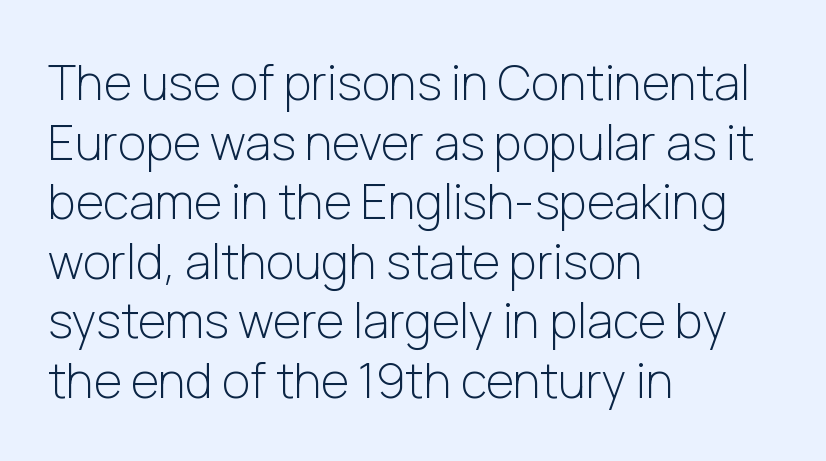
Compared with a centered layout, this one pins lines to the left instead. The line texture is even and compact thanks to regular tracking. You could not count columns in this text — the font is proportionally spaced. Clear beneath every line of the passage. The strokes are not fattened; the text isn't bold.
